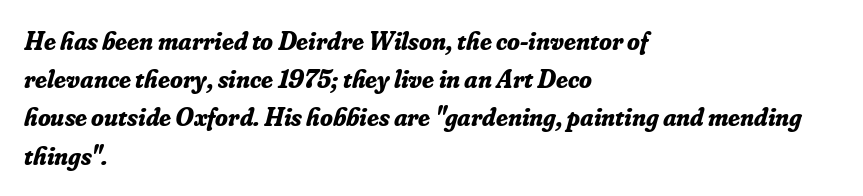
The image shows 26 px bold type, italic (leaning right); set left-aligned, normal line spacing (1.47x), normal letter spacing, not underlined.
